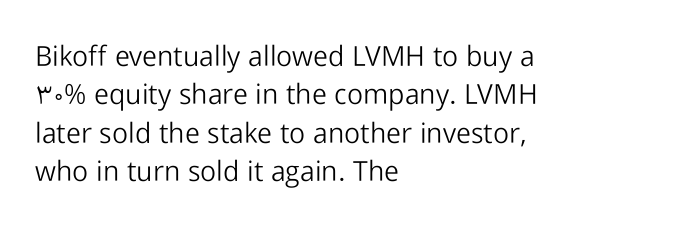
Q: Is the text bold? A: No.
Q: Is the text italic (slanted)? A: No, it is upright.
Q: Is the typeface a serif or a sans-serif typeface? A: Sans-serif.
Q: Is the text underlined? A: No.
Q: How is the paragraph aligned? A: Left-aligned.
Q: Is the spacing between letters normal or unusually wide? A: Normal.
Q: Is the spacing between lines tight, normal or loose? A: Normal.
Q: Width (condensed, normal, or wide)? A: Normal.
Q: Stroke contrast? A: Low.
Q: x-height? A: Medium.
Q: Monospaced? A: No.
